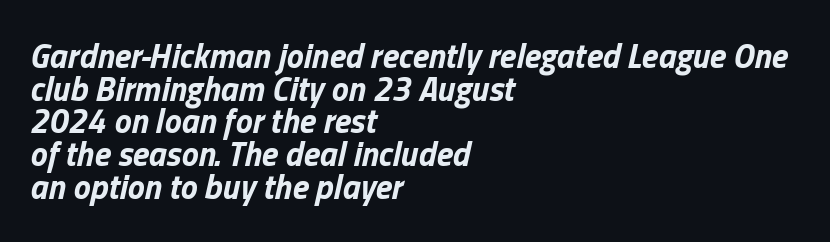
The image shows 34 px bold type, italic (leaning right); set left-aligned, tight line spacing (0.96x), normal letter spacing, not underlined; low stroke contrast and a medium x-height.
